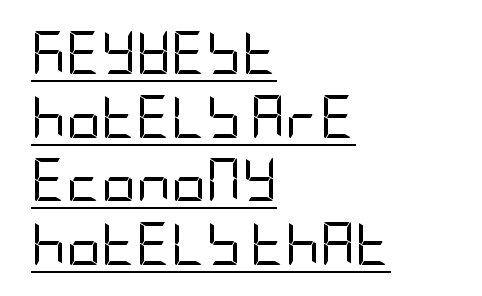
Letter spacing: default. Are there feet on the stems? There aren't — it's a sans. In terms of posture, this sample is upright. Stroke thickness stays within the range of a standard reading face or lighter. The paragraph has a hard left edge and a soft right edge.
